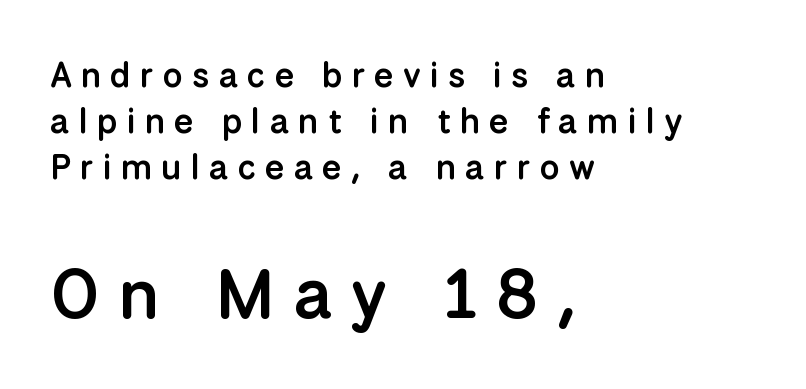
The image shows 70 px semibold sans-serif type, upright; set left-aligned, normal line spacing (1.32x), unusually wide letter spacing (+0.26 em), not underlined; the second (bottom) block is 2.0x larger; low stroke contrast and a medium x-height.
